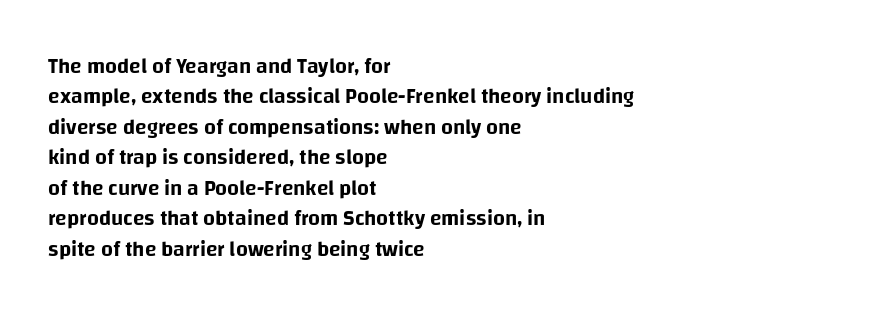
{"italic": "no", "underline": "no", "align": "left", "line_spacing": "normal", "line_spacing_ratio": 1.45, "letter_spacing": "normal", "letter_spacing_em": 0.0, "glyph_px": 21}
